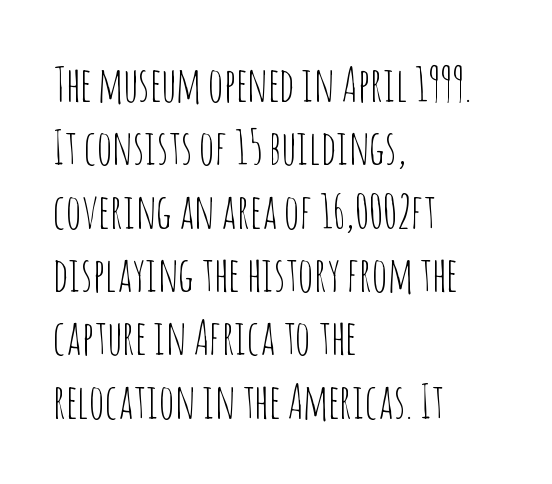
The image shows 48 px thin, condensed sans-serif type, upright; set left-aligned, normal line spacing (1.32x), normal letter spacing, not underlined; low stroke contrast and a large x-height.
